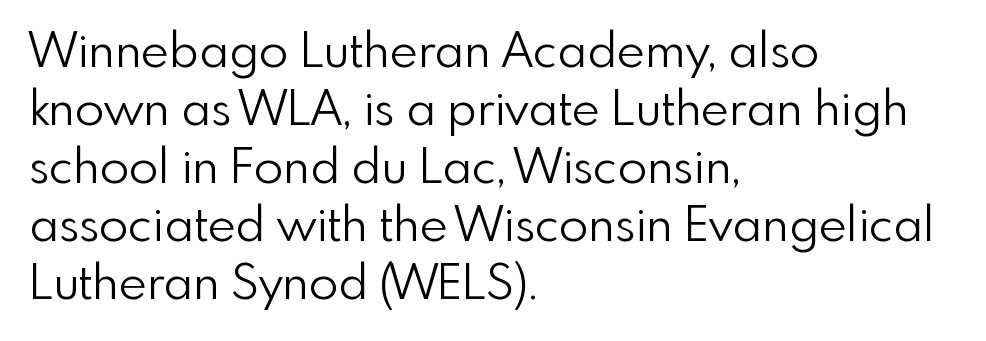
The image shows 48 px light sans-serif type, upright; set left-aligned, line spacing 1.21x, normal letter spacing, not underlined; a small x-height.
